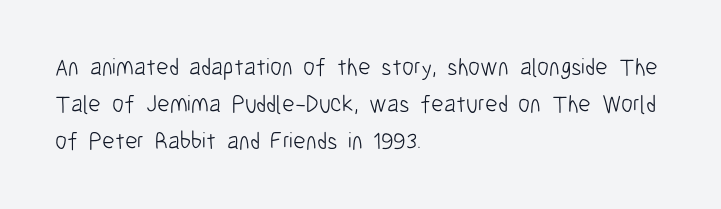
The image shows 24 px text type, upright; set left-aligned, normal line spacing (1.54x), normal letter spacing, not underlined.
